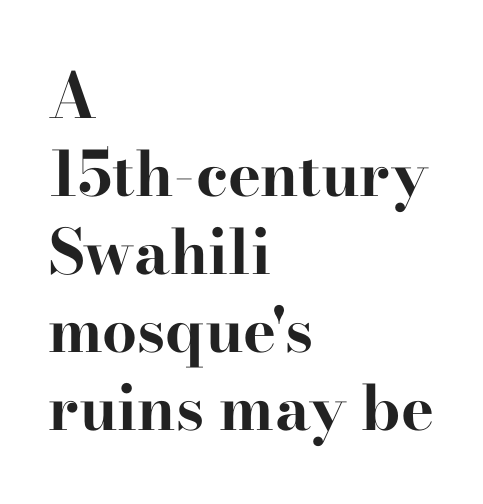
Q: Is the text bold? A: Yes.
Q: Is the text italic (slanted)? A: No, it is upright.
Q: Is the typeface a serif or a sans-serif typeface? A: Serif.
Q: Is the text underlined? A: No.
Q: How is the paragraph aligned? A: Left-aligned.
Q: Is the spacing between letters normal or unusually wide? A: Normal.
Q: Is the spacing between lines tight, normal or loose? A: Normal.
Q: Width (condensed, normal, or wide)? A: Wide.
Q: Stroke contrast? A: High.
Q: x-height? A: Small.
Q: Monospaced? A: No.
